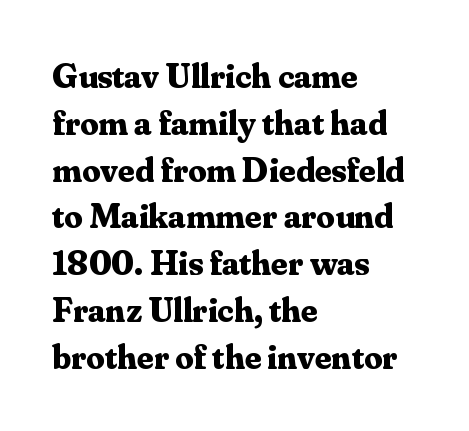
Posture: straight, roman, zero tilt. These lines keep a tight, regular rhythm from letter to letter. Words float on clear page, feet unadorned. The text block is weighted toward the left margin, trailing off unevenly rightward.
